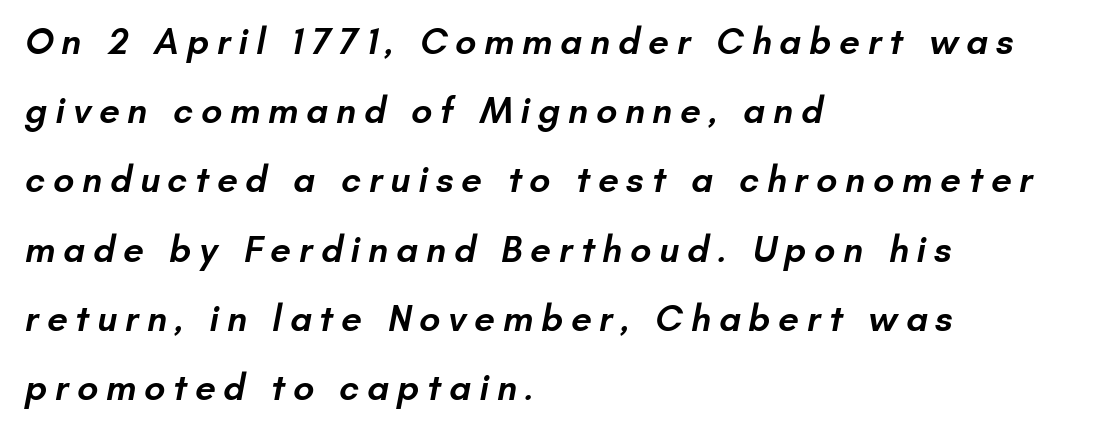
The passage shown is typeset with a sans-serif family. The passage shown is typed in a proportional face where columns would drift. Each glyph is drawn with semibold strokes, heavier than normal yet not fully bold. Check under the words: just untouched page.
